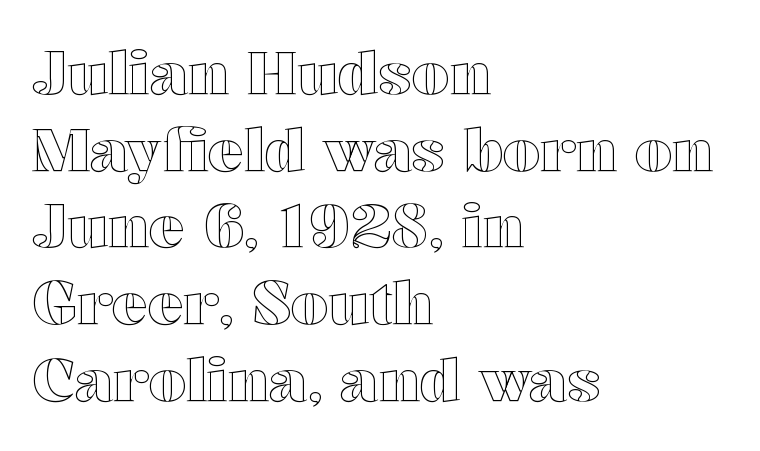
Q: Is the text italic (slanted)? A: No, it is upright.
Q: Is the text underlined? A: No.
Q: How is the paragraph aligned? A: Left-aligned.
Q: Is the spacing between letters normal or unusually wide? A: Normal.
Q: Is the spacing between lines tight, normal or loose? A: Normal.
Q: Width (condensed, normal, or wide)? A: Wide.
Q: x-height? A: Medium.
Q: Monospaced? A: No.
